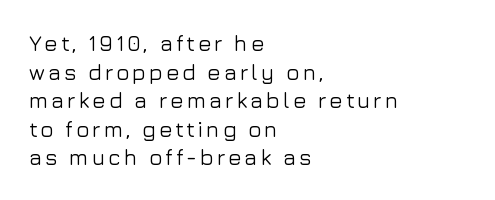
{"italic": "no", "underline": "no", "align": "left", "line_spacing": "normal", "line_spacing_ratio": 1.3, "glyph_px": 22}
